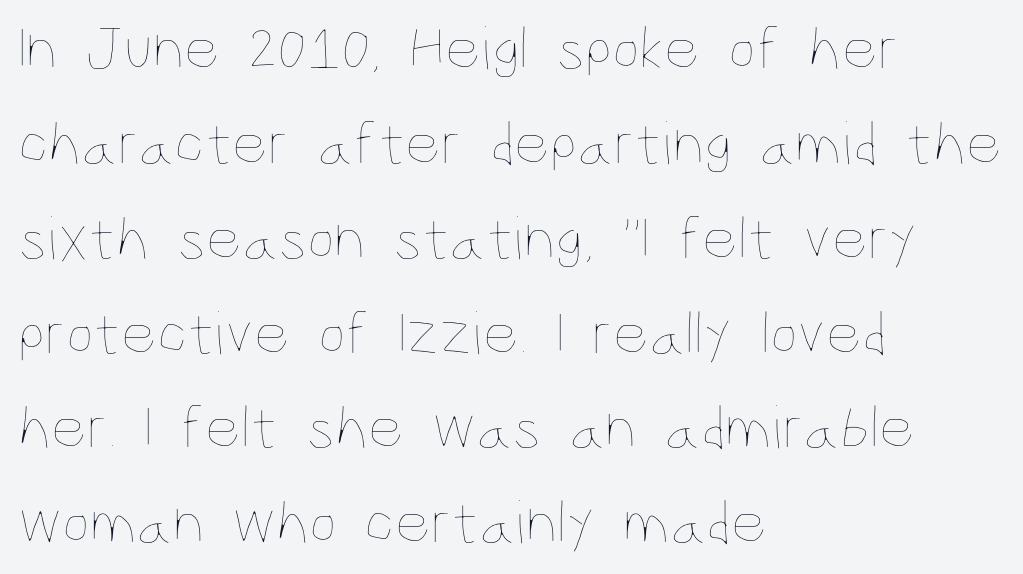
The space beneath each line is pristine and unruled. The letterforms sit shoulder to shoulder at normal distance. No italicization has been applied; the sample stays upright. The compositor pushed each line to the left boundary. The font is comparable to plain body text, perhaps lighter. These lines are rendered in a variable-pitch font.
